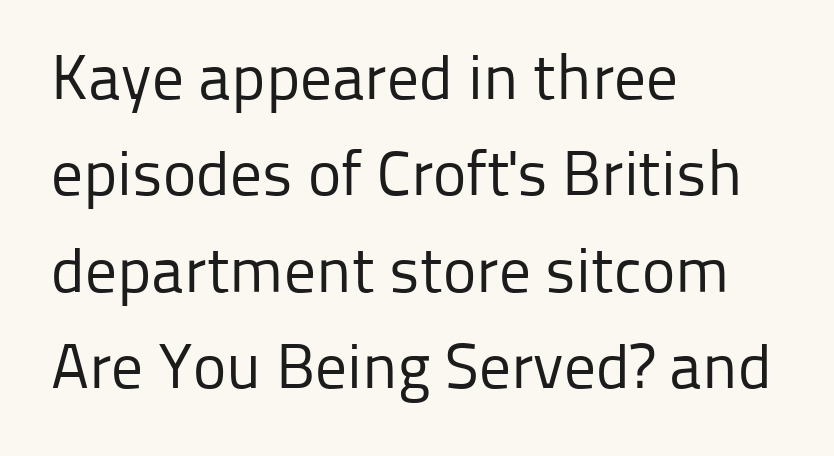
Q: Is the text bold? A: No.
Q: Is the text italic (slanted)? A: No, it is upright.
Q: Is the typeface a serif or a sans-serif typeface? A: Sans-serif.
Q: Is the text underlined? A: No.
Q: How is the paragraph aligned? A: Left-aligned.
Q: Is the spacing between letters normal or unusually wide? A: Normal.
Q: Is the spacing between lines tight, normal or loose? A: Normal.
Q: Width (condensed, normal, or wide)? A: Normal.
Q: Stroke contrast? A: Low.
Q: x-height? A: Medium.
Q: Monospaced? A: No.
